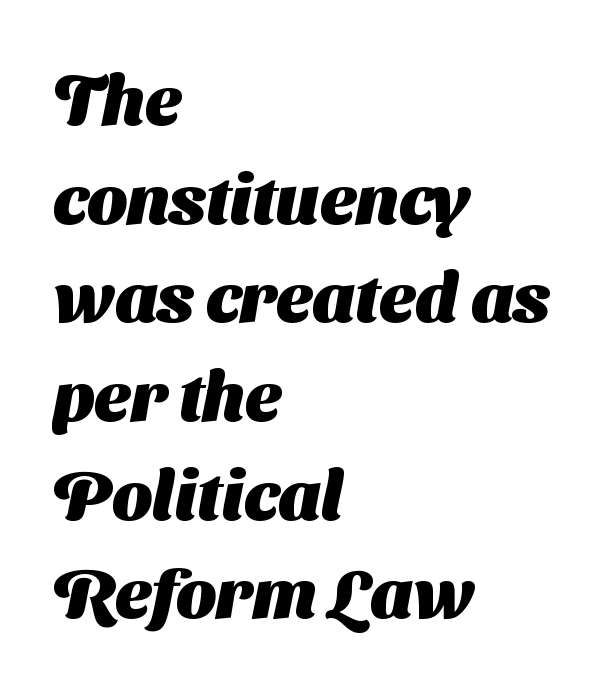
{"serif": "no", "bold": "yes", "weight": "heavy", "width": "normal", "stroke_contrast": "medium", "x_height": "medium", "monospaced": "no", "underline": "no", "align": "left", "line_spacing": "normal", "line_spacing_ratio": 1.41, "letter_spacing": "normal", "letter_spacing_em": 0.0, "glyph_px": 70}
